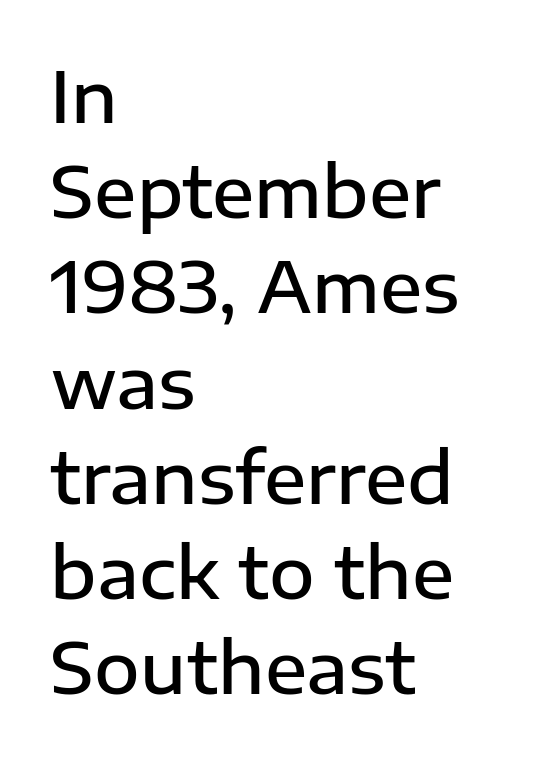
{"serif": "no", "italic": "no", "bold": "semi", "weight": "semibold", "width": "normal", "stroke_contrast": "low", "x_height": "medium", "monospaced": "no", "underline": "no", "align": "left", "line_spacing": "normal", "line_spacing_ratio": 1.36, "letter_spacing": "normal", "letter_spacing_em": 0.0, "glyph_px": 70}
